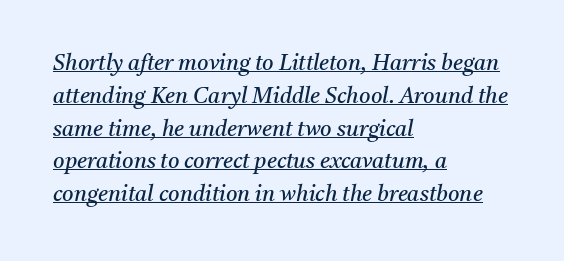
Q: Is the text bold? A: No.
Q: Is the text italic (slanted)? A: Yes, it leans right by about 11 degrees.
Q: Is the text underlined? A: Yes.
Q: How is the paragraph aligned? A: Left-aligned.
Q: Is the spacing between letters normal or unusually wide? A: Normal.
Q: Is the spacing between lines tight, normal or loose? A: Normal.
